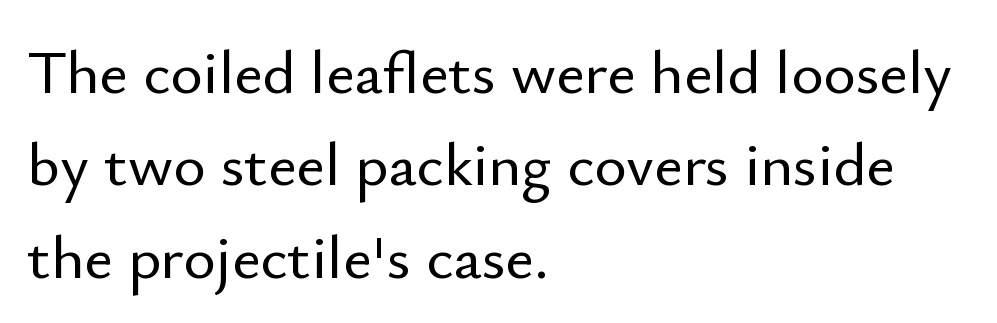
Quick note: underline off. Nothing sits at the stroke ends, so this counts as sans-serif. This is the regular roman posture of the typeface. The letters advance in unequal steps, a hallmark of proportional type. Nobody touched the tracking dial on this one. Does the leading feel generous? No, just average.
